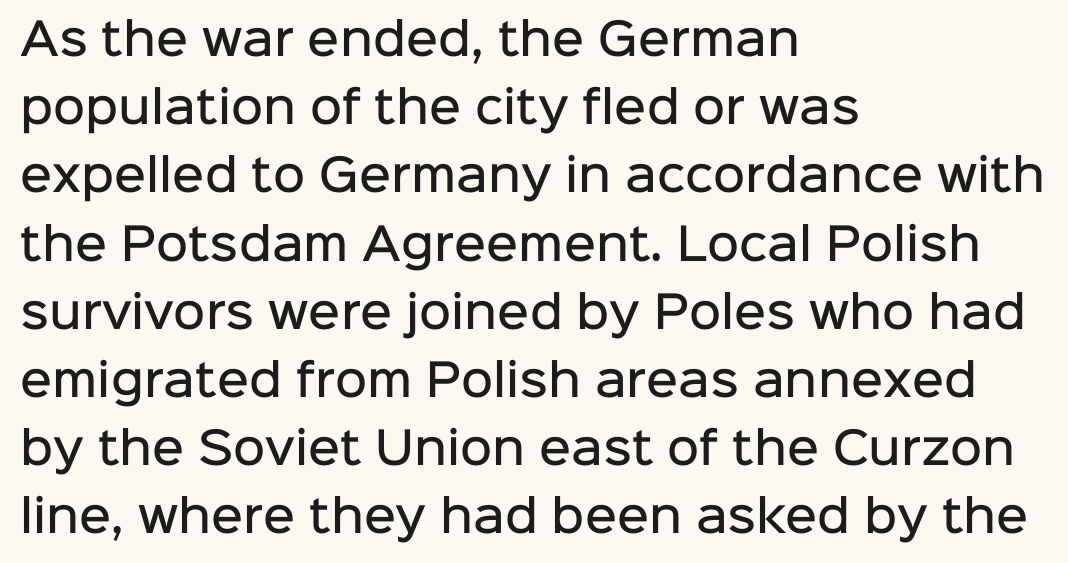
Check where the strokes stop: nothing finishes them off — pure sans. The face used here is proportionally spaced, like ordinary book or web type. Each glyph is drawn with semibold strokes, heavier than normal yet not fully bold. Nobody drew a line under any word here.
